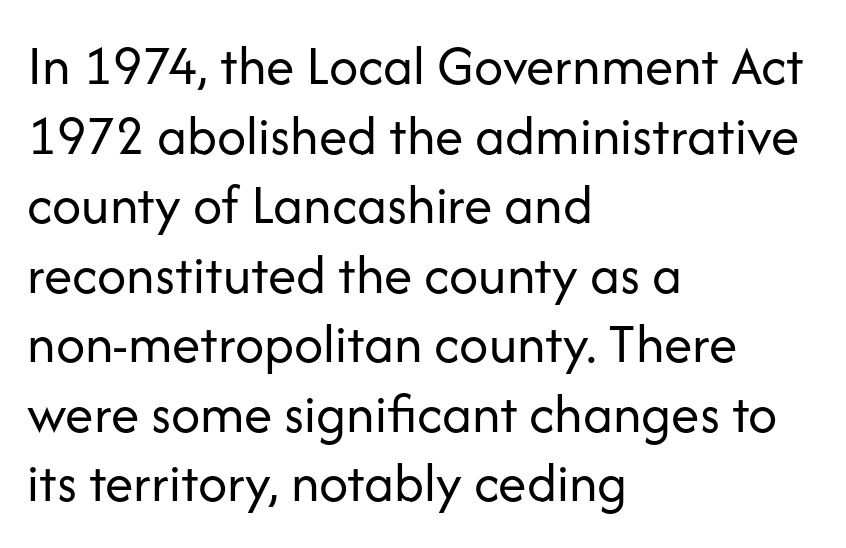
Q: Is the text bold? A: No.
Q: Is the text italic (slanted)? A: No, it is upright.
Q: Is the typeface a serif or a sans-serif typeface? A: Sans-serif.
Q: Is the text underlined? A: No.
Q: How is the paragraph aligned? A: Left-aligned.
Q: Is the spacing between letters normal or unusually wide? A: Normal.
Q: Width (condensed, normal, or wide)? A: Normal.
Q: Stroke contrast? A: Low.
Q: x-height? A: Medium.
Q: Monospaced? A: No.
